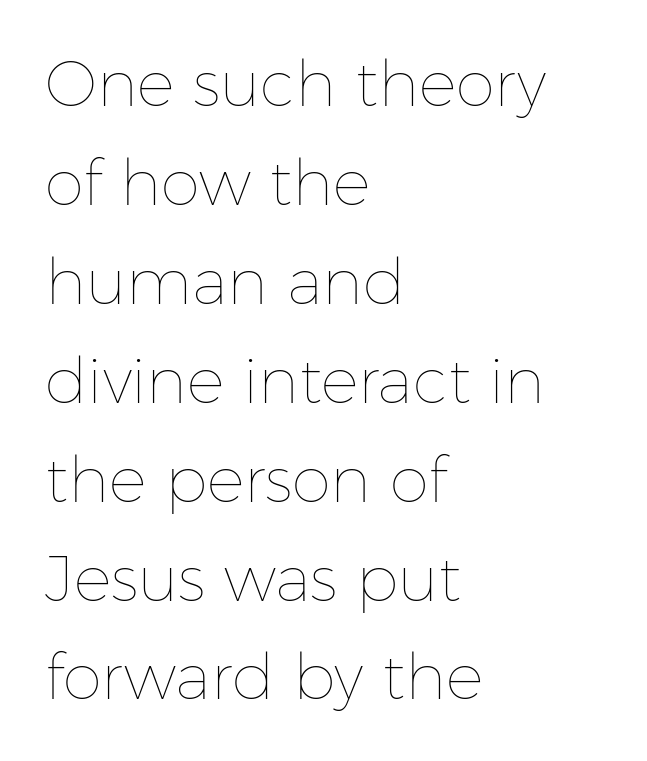
Tracking here is standard; glyphs follow each other at the usual distance. Is the block centered? No — it sits flush against the left margin. Nope, not italic — everything's standing straight. The font sits on the lighter half of the weight spectrum, regular included. One glance says typical: line gaps are just what's usual.
